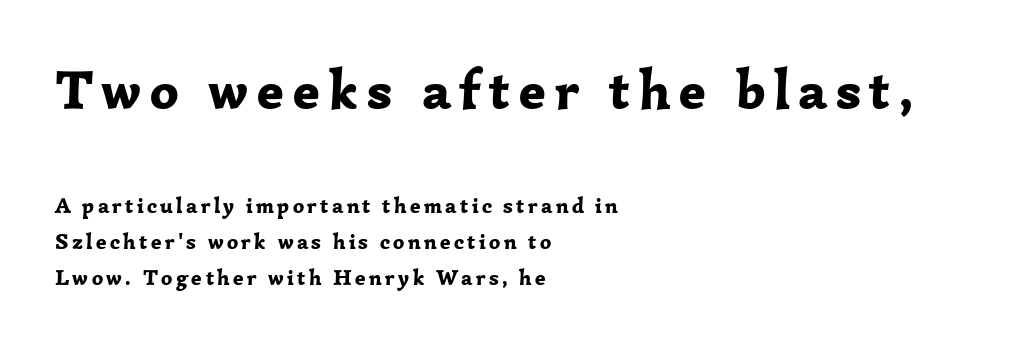
{"serif": "yes", "italic": "no", "bold": "yes", "weight": "bold", "width": "normal", "stroke_contrast": "low", "x_height": "medium", "monospaced": "no", "underline": "no", "align": "left", "line_spacing": "normal", "line_spacing_ratio": 1.63, "larger_block": "first", "size_ratio": 2.55, "glyph_px": 56}
